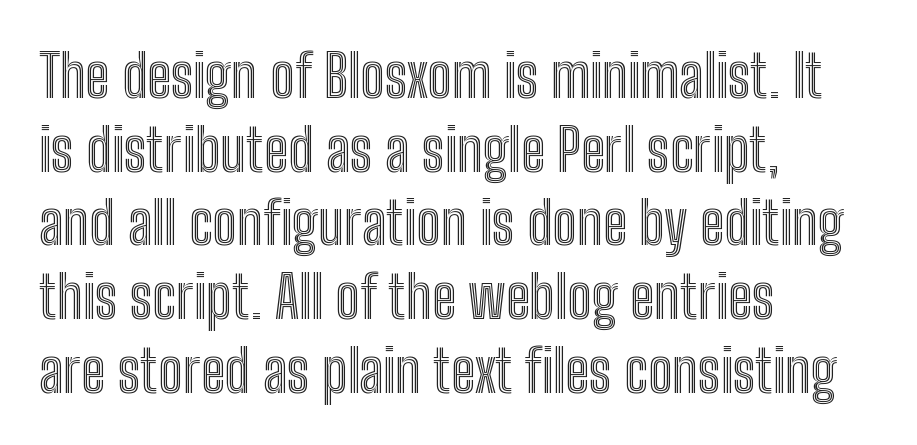
The image shows 59 px condensed type, upright; set left-aligned, normal line spacing (1.25x), normal letter spacing, not underlined; a medium x-height.
